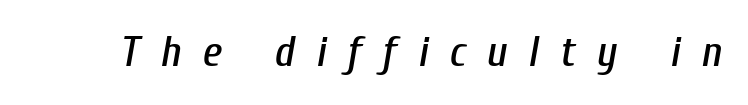
Proportional: the letters do not fall into vertical columns. Each row of text sits above clean, open space. When letters slant like this, we call the style italic. In terms of letterspacing, this is a distinctly airy, spread setting.
